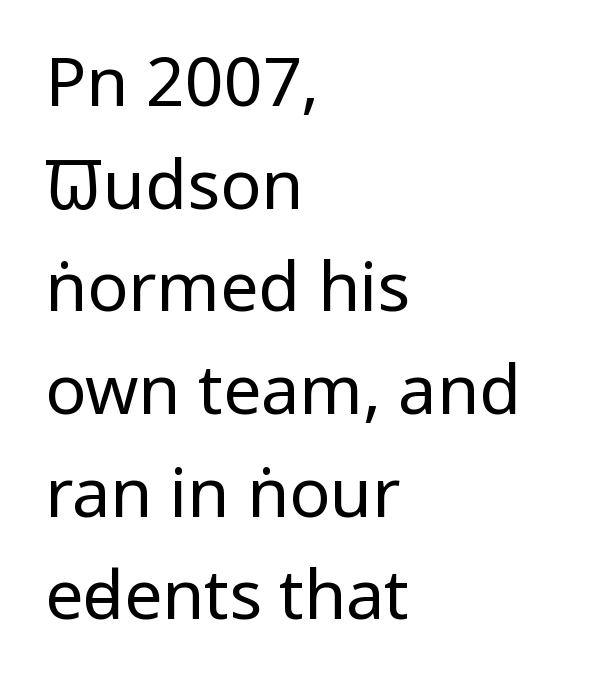
The image shows 68 px regular-weight, condensed sans-serif type, upright; set left-aligned, normal line spacing (1.51x), normal letter spacing, not underlined; low stroke contrast and a large x-height.
